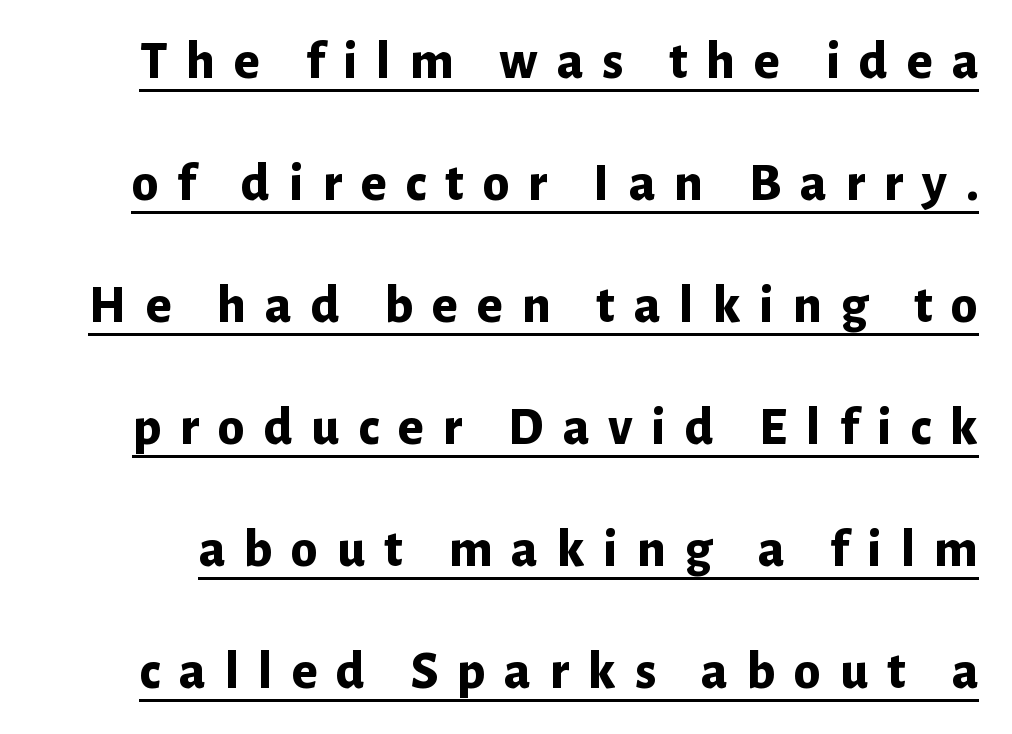
Q: Is the text bold? A: Yes.
Q: Is the text italic (slanted)? A: No, it is upright.
Q: Is the typeface a serif or a sans-serif typeface? A: Sans-serif.
Q: Is the text underlined? A: Yes.
Q: Is the spacing between letters normal or unusually wide? A: Unusually wide.
Q: Is the spacing between lines tight, normal or loose? A: Loose.
Q: Width (condensed, normal, or wide)? A: Normal.
Q: Stroke contrast? A: Low.
Q: x-height? A: Medium.
Q: Monospaced? A: No.
